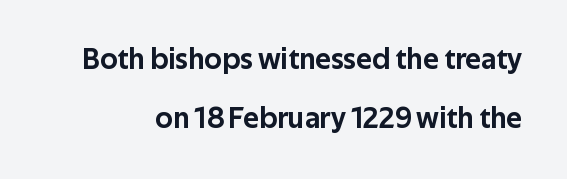
Proportional: the letters do not fall into vertical columns. Serif or sans? Sans — the stroke terminals are bare. This rendering leaves character spacing at its baseline value. Ascenders rise straight up at ninety degrees. A great deal of white space separates one row of letters from the next. Quick note: underline off.
